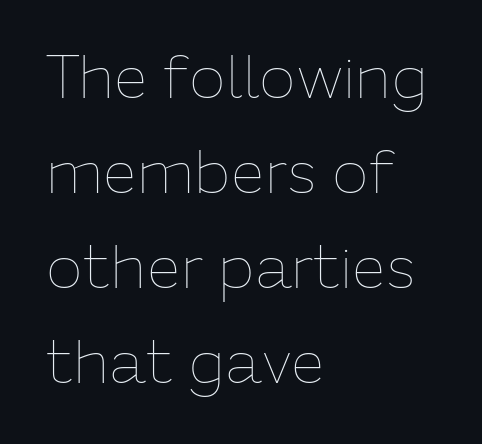
Character widths vary here, with narrow letters taking less room than wide ones. Caption: standard tracking, unaltered. In CSS terms this would be text-align: left. These glyphs show unthickened strokes, regular width or finer. Horizontal bands of white between lines are of average thickness.
